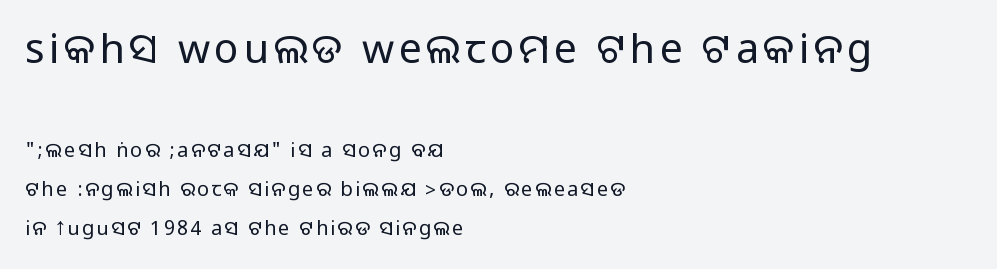
{"serif": "no", "italic": "no", "width": "normal", "stroke_contrast": "medium", "monospaced": "no", "underline": "no", "align": "left", "line_spacing": "loose", "line_spacing_ratio": 1.95, "larger_block": "first", "size_ratio": 2.05, "glyph_px": 41}
